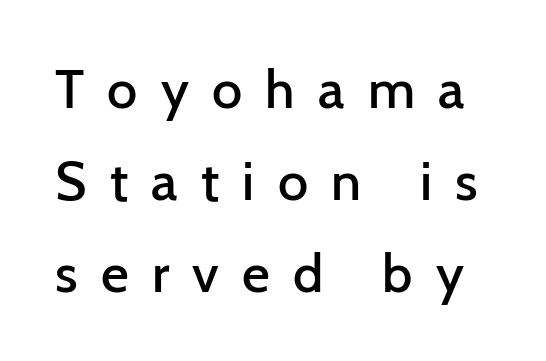
The image shows 54 px semibold sans-serif type, upright; set normal line spacing (1.7x), unusually wide letter spacing (+0.43 em), not underlined; low stroke contrast and a medium x-height.
